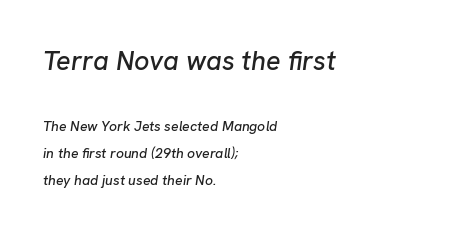
The image shows 27 px text type, italic (leaning right); set left-aligned, loose line spacing (1.94x), normal letter spacing, not underlined; the first (top) block is 1.93x larger.
